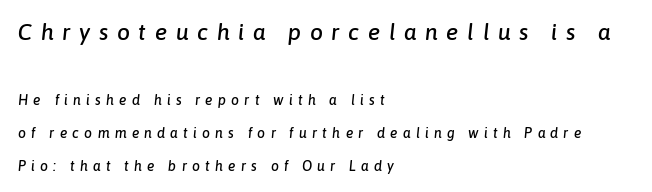
The vertical gap from one line to the next is large. The passage shown has open, widely tracked lettering throughout. Reading top to bottom, the characters get smaller at the block break. If you drew a ruler down the left edge, every line would touch it. The font's italic variant was chosen for this text. Just letters on the line, the space beneath them empty.
